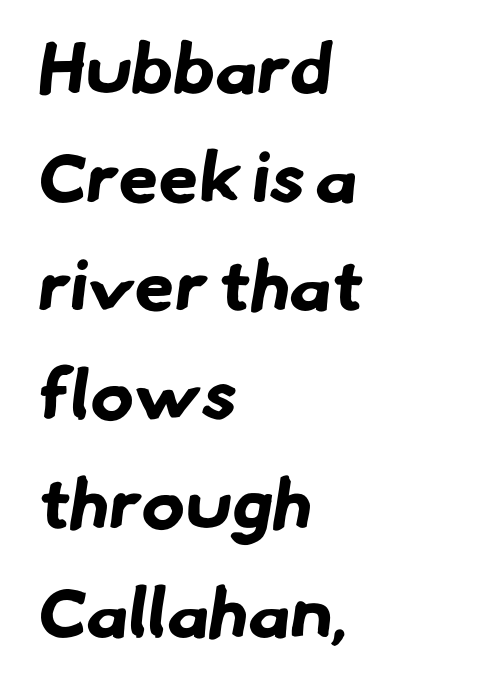
The image shows 72 px bold sans-serif type; set left-aligned, normal line spacing (1.51x), normal letter spacing, not underlined; low stroke contrast and a small x-height.
